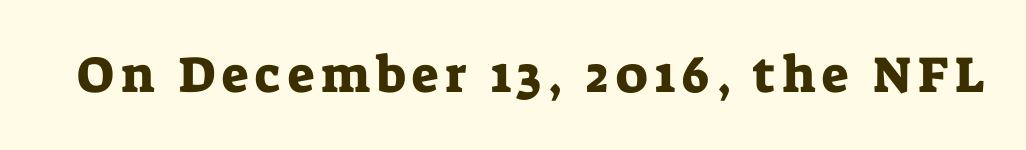
Examine the stroke ends and you'll spot serifs. The lettering stays uniformly vertical, giving the passage a roman look. Note the varied advance widths — an 'i' is clearly narrower than an 'm'. A bare baseline throughout the passage.
